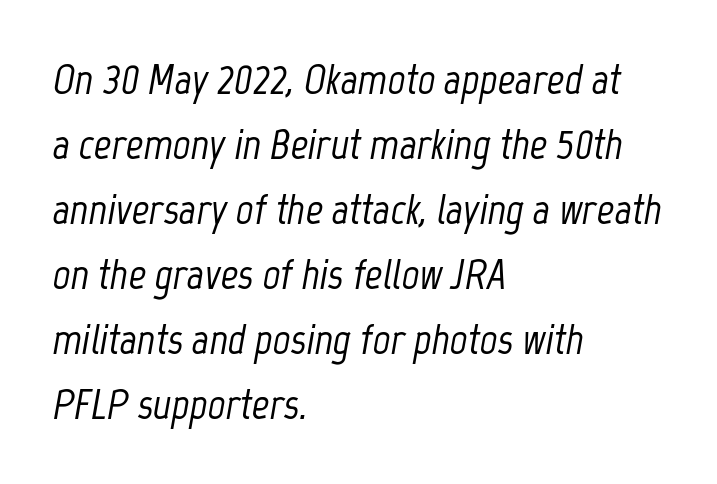
Q: Is the text italic (slanted)? A: Yes, it leans right by about 12 degrees.
Q: Is the text underlined? A: No.
Q: How is the paragraph aligned? A: Left-aligned.
Q: Is the spacing between letters normal or unusually wide? A: Normal.
Q: Is the spacing between lines tight, normal or loose? A: Normal.
Q: Width (condensed, normal, or wide)? A: Condensed.
Q: Stroke contrast? A: Low.
Q: x-height? A: Medium.
Q: Monospaced? A: No.
